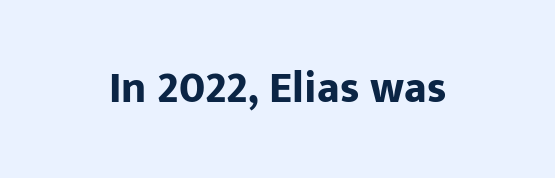
Q: Is the text bold? A: Yes.
Q: Is the text italic (slanted)? A: No, it is upright.
Q: Is the typeface a serif or a sans-serif typeface? A: Sans-serif.
Q: Is the text underlined? A: No.
Q: How is the paragraph aligned? A: Centered.
Q: Is the spacing between letters normal or unusually wide? A: Normal.
Q: Width (condensed, normal, or wide)? A: Normal.
Q: Stroke contrast? A: Low.
Q: x-height? A: Medium.
Q: Monospaced? A: No.
